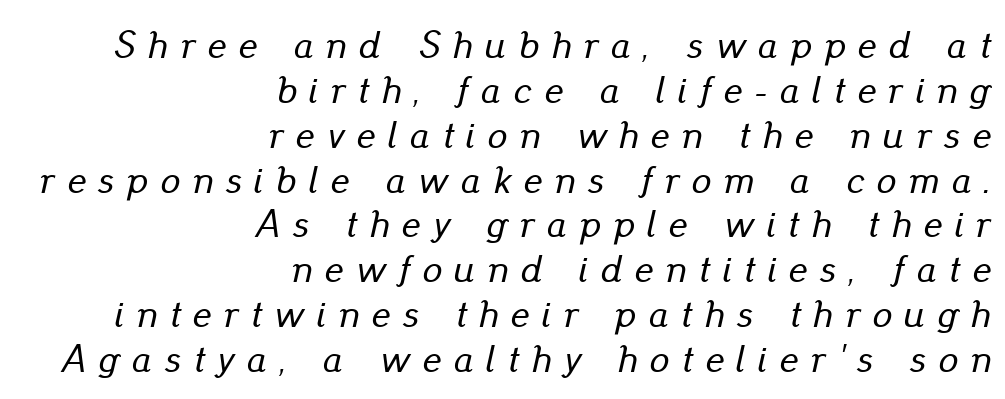
Q: Is the text italic (slanted)? A: Yes, it leans right by about 13 degrees.
Q: Is the text underlined? A: No.
Q: How is the paragraph aligned? A: Right-aligned.
Q: Is the spacing between letters normal or unusually wide? A: Unusually wide.
Q: Is the spacing between lines tight, normal or loose? A: Tight.
Q: Width (condensed, normal, or wide)? A: Normal.
Q: Stroke contrast? A: Low.
Q: x-height? A: Small.
Q: Monospaced? A: No.
